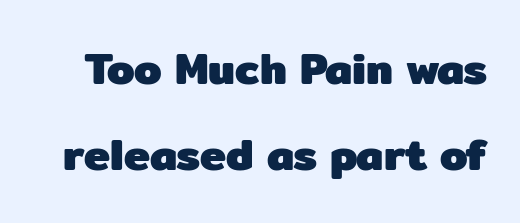
{"serif": "no", "italic": "no", "bold": "yes", "weight": "heavy", "width": "normal", "stroke_contrast": "low", "x_height": "medium", "monospaced": "no", "underline": "no", "line_spacing": "loose", "line_spacing_ratio": 1.96, "letter_spacing": "normal", "letter_spacing_em": 0.0, "glyph_px": 44}
